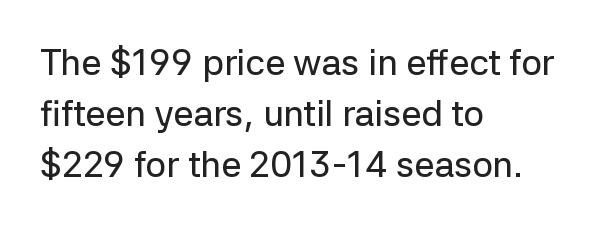
{"serif": "no", "italic": "no", "width": "normal", "stroke_contrast": "low", "x_height": "medium", "monospaced": "no", "underline": "no", "align": "left", "line_spacing": "normal", "line_spacing_ratio": 1.41, "letter_spacing": "normal", "letter_spacing_em": 0.0, "glyph_px": 36}
